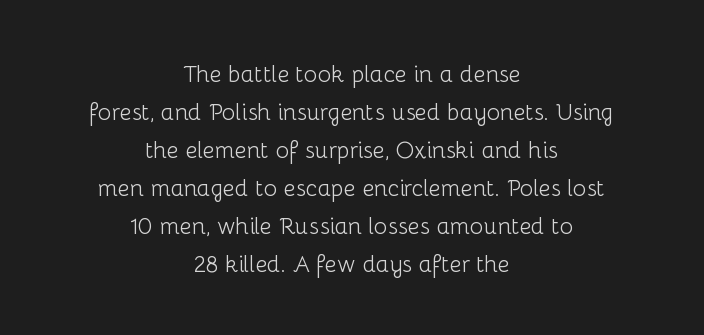
Q: Is the text bold? A: No.
Q: Is the text italic (slanted)? A: No, it is upright.
Q: Is the text underlined? A: No.
Q: How is the paragraph aligned? A: Centered.
Q: Is the spacing between letters normal or unusually wide? A: Normal.
Q: Is the spacing between lines tight, normal or loose? A: Normal.
